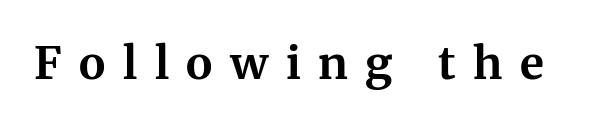
Q: Is the text bold? A: Yes.
Q: Is the text italic (slanted)? A: No, it is upright.
Q: Is the typeface a serif or a sans-serif typeface? A: Serif.
Q: Is the text underlined? A: No.
Q: Is the spacing between letters normal or unusually wide? A: Unusually wide.
Q: Width (condensed, normal, or wide)? A: Normal.
Q: Stroke contrast? A: Medium.
Q: x-height? A: Medium.
Q: Monospaced? A: No.
